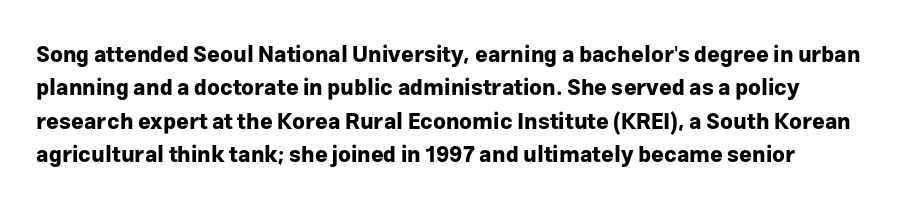
{"italic": "no", "bold": "yes", "underline": "no", "align": "left", "line_spacing": "normal", "line_spacing_ratio": 1.52, "letter_spacing": "normal", "letter_spacing_em": 0.0, "glyph_px": 22}
